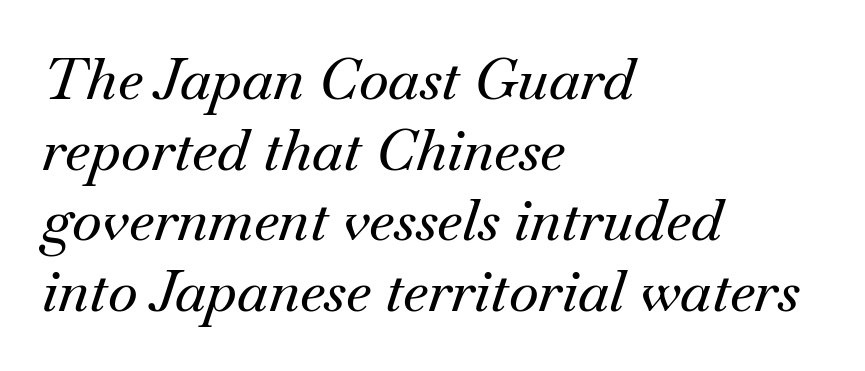
The compositor pushed each line to the left boundary. Yep, that's italic — everything's leaning. To sum up the face: it has serifs. The passage shown is typed in a proportional face where columns would drift.
